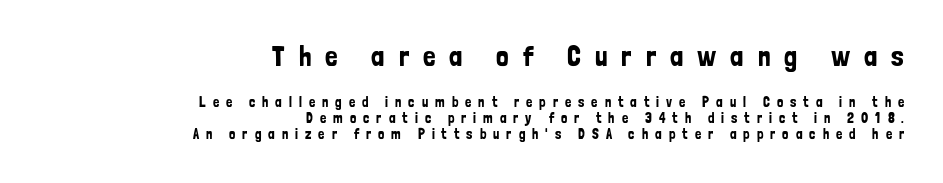
Q: Is the text italic (slanted)? A: No, it is upright.
Q: Is the typeface a serif or a sans-serif typeface? A: Sans-serif.
Q: Is the text underlined? A: No.
Q: How is the paragraph aligned? A: Right-aligned.
Q: Is the spacing between letters normal or unusually wide? A: Unusually wide.
Q: Is the spacing between lines tight, normal or loose? A: Tight.
Q: Which block of text is set in a larger size, the first (top) or the second (bottom)? A: The first (top) one.
Q: Width (condensed, normal, or wide)? A: Condensed.
Q: Stroke contrast? A: Low.
Q: x-height? A: Medium.
Q: Monospaced? A: No.
